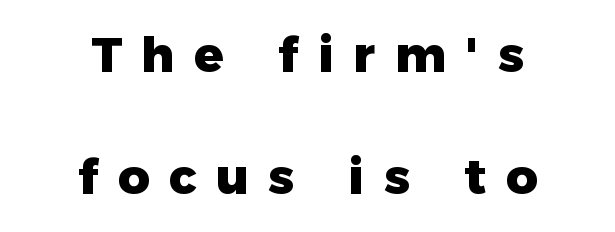
{"serif": "no", "italic": "no", "bold": "yes", "weight": "heavy", "width": "normal", "stroke_contrast": "low", "x_height": "medium", "monospaced": "no", "underline": "no", "align": "center", "line_spacing": "loose", "line_spacing_ratio": 2.49, "letter_spacing": "wide", "letter_spacing_em": 0.4, "glyph_px": 49}
